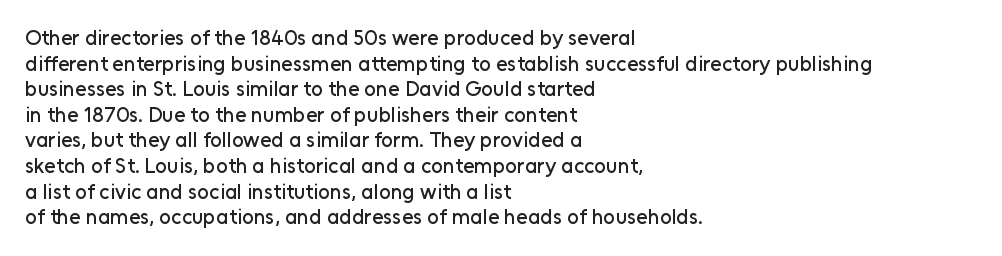
Line beginnings align vertically; line endings do not. Posture: vertical. A typesetter would call this zero additional tracking. The baseline area is clear.
